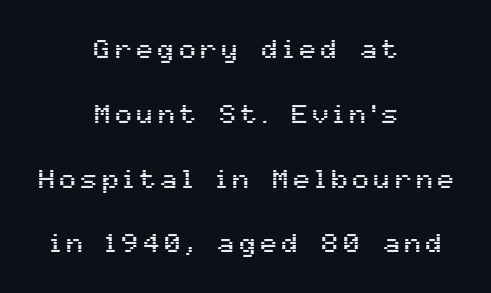
The image shows 27 px text type, upright; set centered, loose line spacing (2.4x), not underlined.
